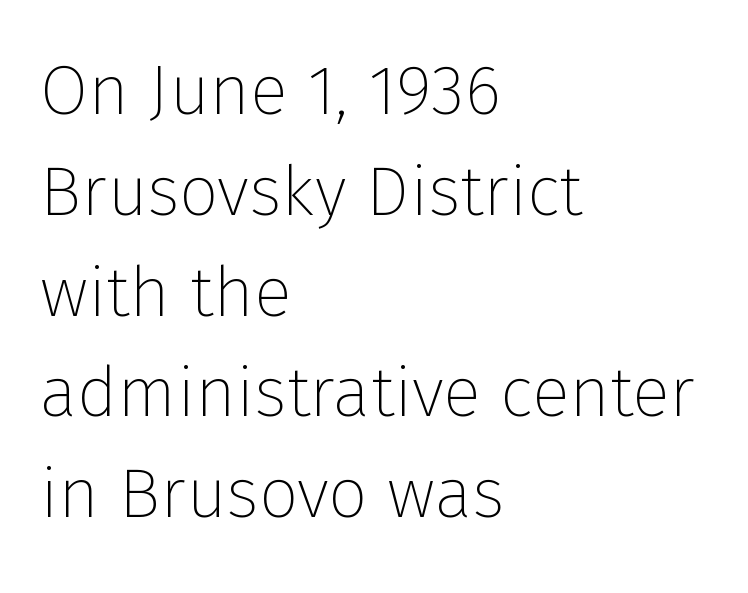
Short note: letters normally spaced. The letters advance in unequal steps, a hallmark of proportional type. The letters stand upright; this is a roman face. Summary of vertical rhythm: regular, with standard interline spacing.
